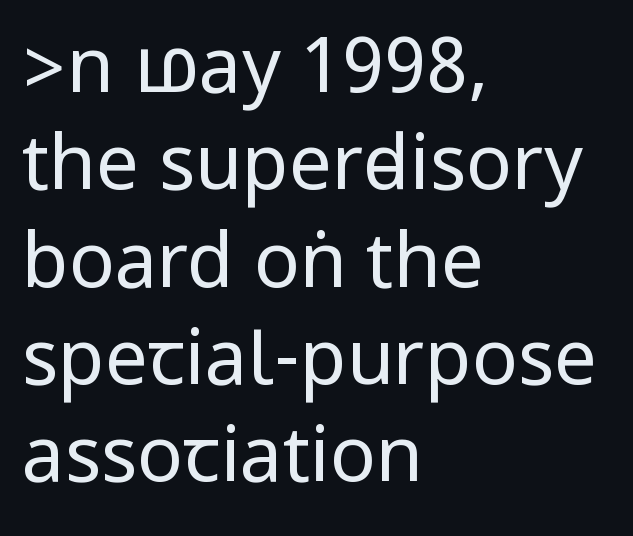
Nothing heavy about these letters — not bold at all. What kind of face is this? One without serifs — a sans. You could call the tracking neutral — neither tight nor loose. Do the letters lean? They stand straight. A classic flush-left, rag-right setting is used for this passage.
